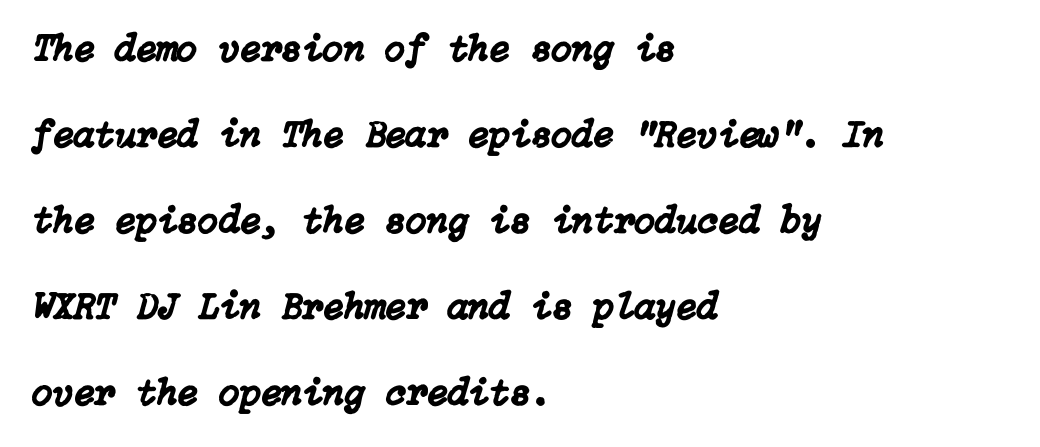
{"italic": "yes", "lean": "right", "slant_degrees": 15, "width": "normal", "stroke_contrast": "low", "x_height": "medium", "underline": "no", "align": "left", "line_spacing": "loose", "line_spacing_ratio": 2.26, "letter_spacing": "normal", "letter_spacing_em": 0.0, "glyph_px": 38}
